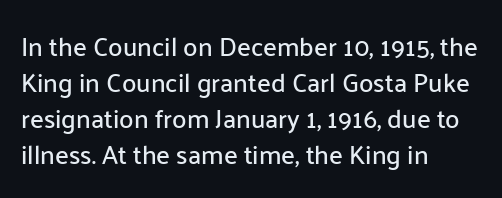
This is roman type, the default non-slanted kind. Standard letterfit; no display-style spreading of the glyphs. Evenly set lines give the paragraph a standard silhouette. The specimen omits any rule beneath the text block's lines. The paragraph shown leans on its left margin.
